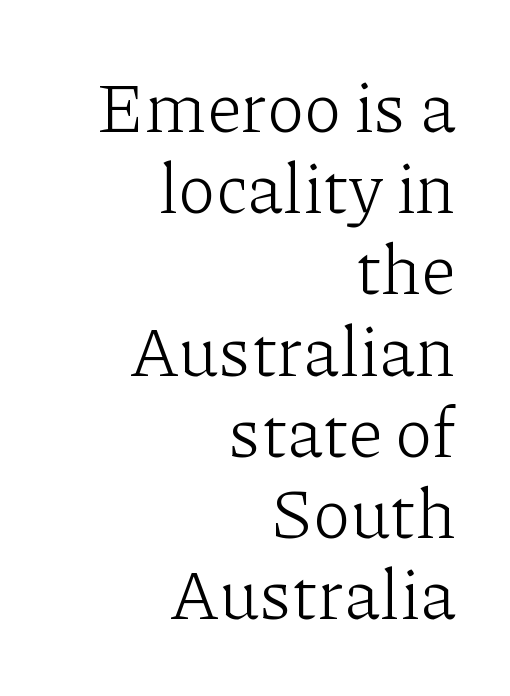
The image shows 70 px light serif type, upright; set right-aligned, line spacing 1.16x, normal letter spacing, not underlined; low stroke contrast and a medium x-height.
